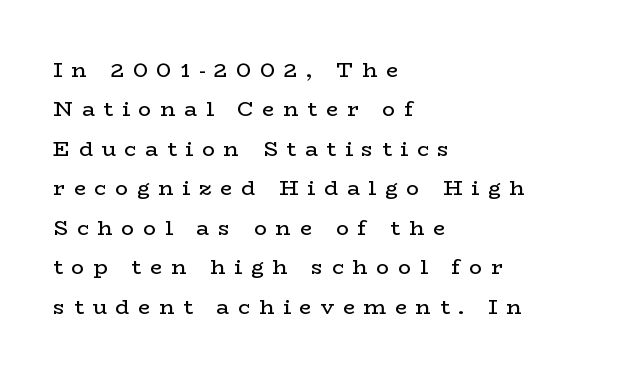
The image shows 21 px text type, upright; set left-aligned, line spacing 1.88x, unusually wide letter spacing (+0.43 em), not underlined.
